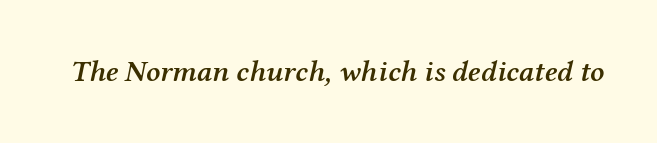
Tracking value appears to be zero — textbook default spacing. Little horizontal feet cap the strokes, marking this as serif type. Stroke thickness is moderately raised; the sample reads as semibold. The foot of each line stays bare and open. You could not count columns in this text — the font is proportionally spaced. These lines were composed using italics.
